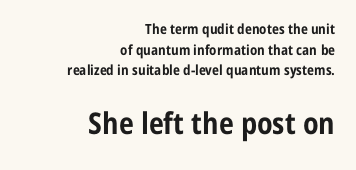
Q: Is the text bold? A: Yes.
Q: Is the text italic (slanted)? A: No, it is upright.
Q: Is the typeface a serif or a sans-serif typeface? A: Sans-serif.
Q: Is the text underlined? A: No.
Q: How is the paragraph aligned? A: Right-aligned.
Q: Is the spacing between letters normal or unusually wide? A: Normal.
Q: Is the spacing between lines tight, normal or loose? A: Normal.
Q: Which block of text is set in a larger size, the first (top) or the second (bottom)? A: The second (bottom) one.
Q: Width (condensed, normal, or wide)? A: Condensed.
Q: Stroke contrast? A: Low.
Q: x-height? A: Medium.
Q: Monospaced? A: No.
